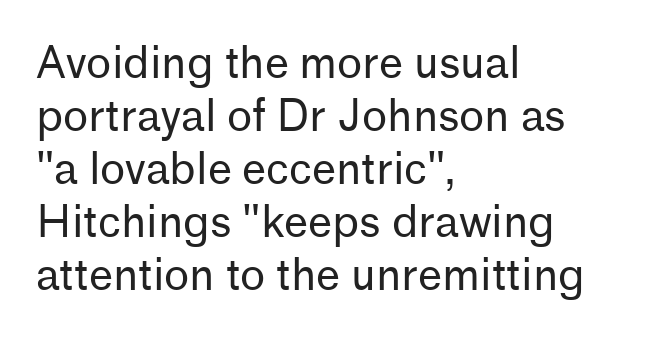
{"serif": "no", "italic": "no", "bold": "no", "weight": "regular", "width": "normal", "stroke_contrast": "low", "x_height": "medium", "monospaced": "no", "underline": "no", "align": "left", "line_spacing_ratio": 1.23, "letter_spacing": "normal", "letter_spacing_em": 0.0, "glyph_px": 43}
